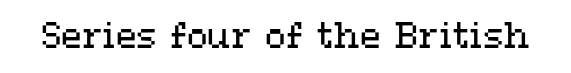
Check under the words: just untouched page. The passage shown is typed in a proportional face where columns would drift. Unlike italic type, these characters show no tilt at all. The letters look calm and open, with moderate or lighter stems.
